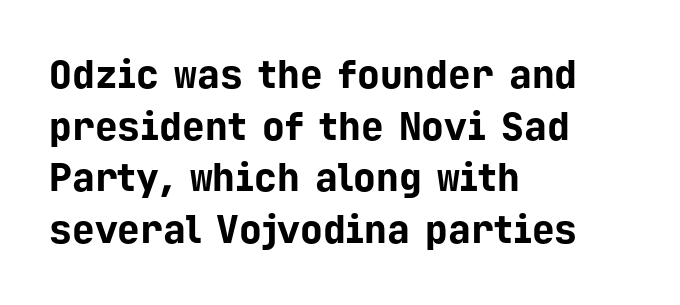
{"serif": "no", "italic": "no", "bold": "yes", "weight": "bold", "width": "normal", "stroke_contrast": "low", "x_height": "medium", "monospaced": "yes", "underline": "no", "align": "left", "line_spacing": "normal", "line_spacing_ratio": 1.36, "letter_spacing": "normal", "letter_spacing_em": 0.0, "glyph_px": 38}
